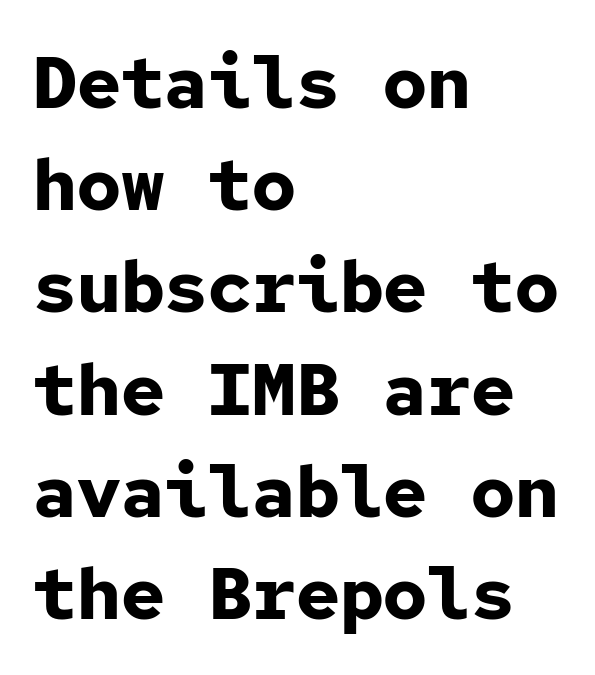
{"serif": "no", "italic": "no", "bold": "yes", "weight": "bold", "width": "normal", "stroke_contrast": "low", "x_height": "medium", "monospaced": "yes", "underline": "no", "align": "left", "line_spacing": "normal", "line_spacing_ratio": 1.4, "letter_spacing": "normal", "letter_spacing_em": 0.0, "glyph_px": 73}
